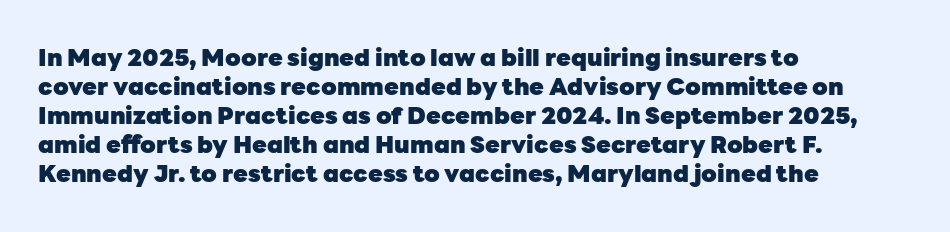
Bold? Absolutely — the strokes are thick and heavy. These lines are set flush left with a ragged right edge. Each row of text sits above clean, open space. There is no visible air inserted between adjacent glyphs. The type sits square on the baseline with zero lean.
